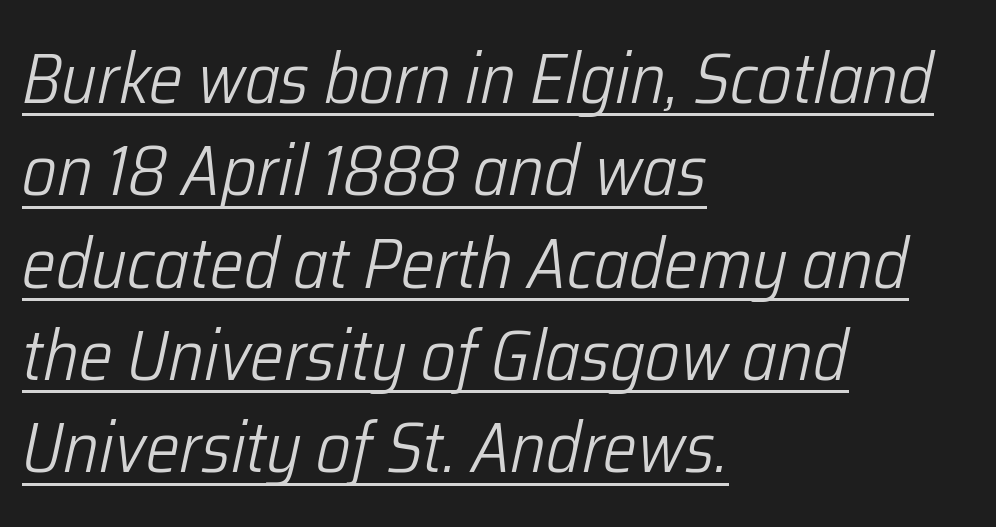
{"italic": "yes", "lean": "right", "slant_degrees": 12, "bold": "no", "weight": "light", "width": "condensed", "stroke_contrast": "low", "x_height": "medium", "monospaced": "no", "underline": "yes", "align": "left", "line_spacing": "normal", "line_spacing_ratio": 1.3, "letter_spacing": "normal", "letter_spacing_em": 0.0, "glyph_px": 71}
